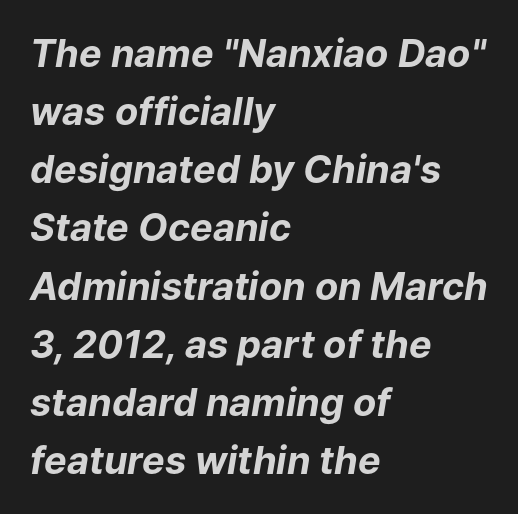
{"italic": "yes", "lean": "right", "slant_degrees": 9, "bold": "yes", "weight": "bold", "width": "normal", "stroke_contrast": "low", "x_height": "medium", "monospaced": "no", "underline": "no", "align": "left", "line_spacing": "normal", "line_spacing_ratio": 1.53, "letter_spacing": "normal", "letter_spacing_em": 0.0, "glyph_px": 38}
